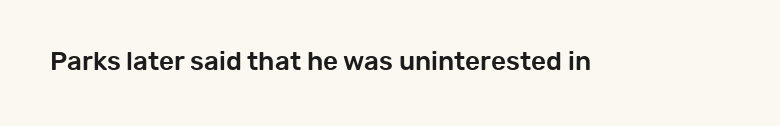
Q: Is the text italic (slanted)? A: No, it is upright.
Q: Is the text underlined? A: No.
Q: Is the spacing between letters normal or unusually wide? A: Normal.
